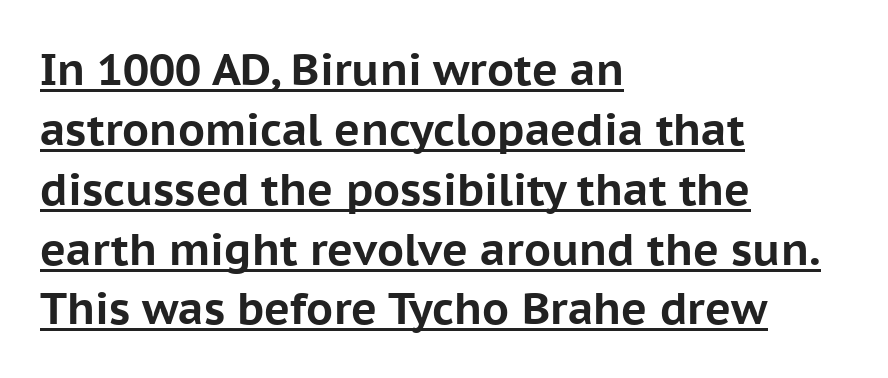
{"serif": "no", "italic": "no", "bold": "yes", "weight": "bold", "width": "normal", "stroke_contrast": "low", "x_height": "medium", "monospaced": "no", "underline": "yes", "align": "left", "line_spacing": "normal", "line_spacing_ratio": 1.36, "letter_spacing": "normal", "letter_spacing_em": 0.0, "glyph_px": 44}
